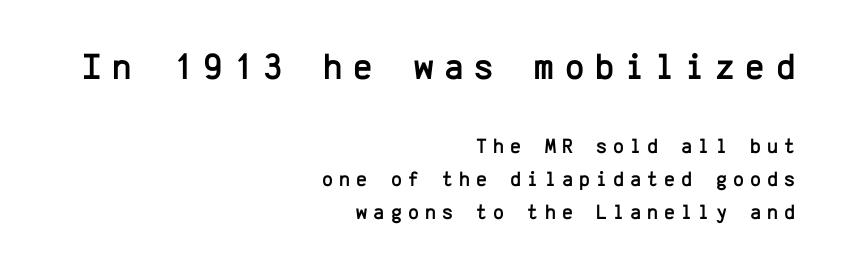
Q: Is the text italic (slanted)? A: No, it is upright.
Q: Is the typeface a serif or a sans-serif typeface? A: Sans-serif.
Q: Is the text underlined? A: No.
Q: How is the paragraph aligned? A: Right-aligned.
Q: Is the spacing between letters normal or unusually wide? A: Unusually wide.
Q: Is the spacing between lines tight, normal or loose? A: Normal.
Q: Which block of text is set in a larger size, the first (top) or the second (bottom)? A: The first (top) one.
Q: Width (condensed, normal, or wide)? A: Normal.
Q: Stroke contrast? A: Low.
Q: x-height? A: Medium.
Q: Monospaced? A: Yes.
